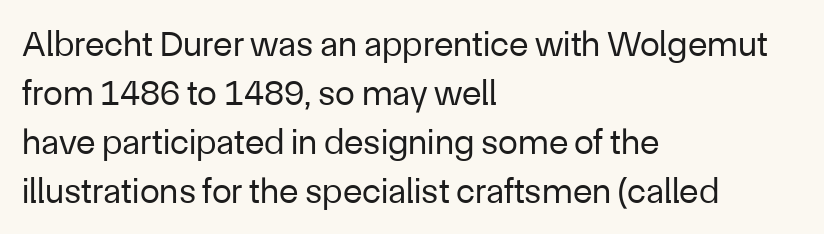
The lines sit at an ordinary, default distance from one another. The area under the type is left untouched. Visually the block forms a straight wall on the left and a jagged coastline on the right. Tracking here is standard; glyphs follow each other at the usual distance.
